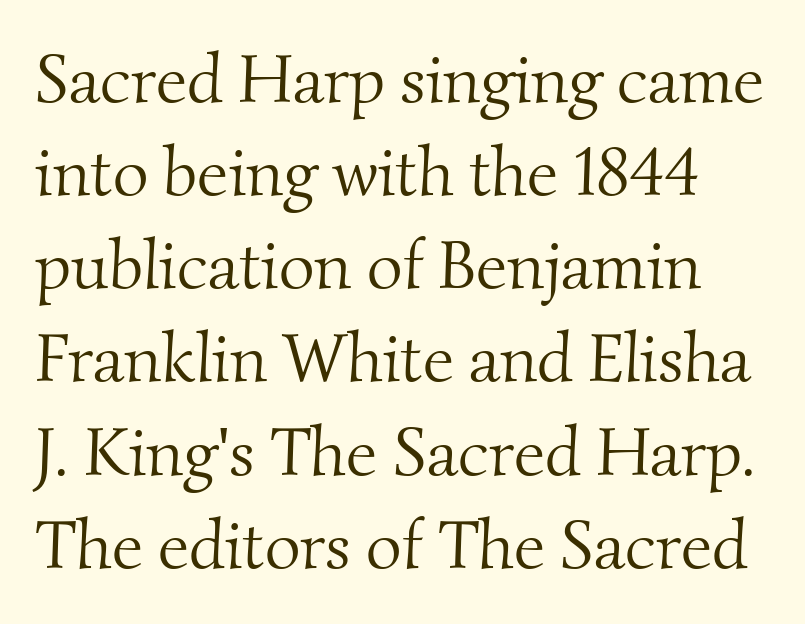
The image shows 69 px light serif type; set normal line spacing (1.35x), normal letter spacing, not underlined; medium stroke contrast and a small x-height.
